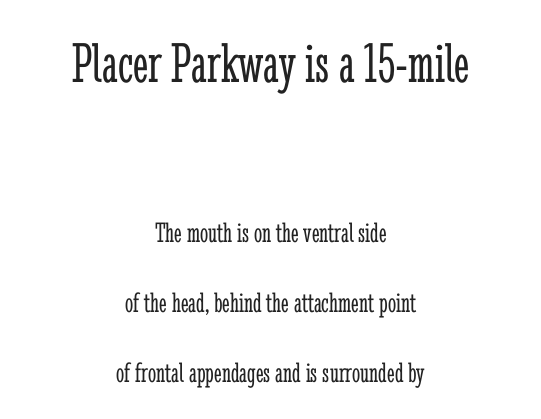
{"serif": "yes", "italic": "no", "bold": "no", "weight": "light", "width": "condensed", "stroke_contrast": "low", "x_height": "medium", "monospaced": "no", "underline": "no", "align": "center", "line_spacing": "loose", "line_spacing_ratio": 2.41, "letter_spacing": "normal", "letter_spacing_em": 0.0, "larger_block": "first", "size_ratio": 2.0, "glyph_px": 58}
